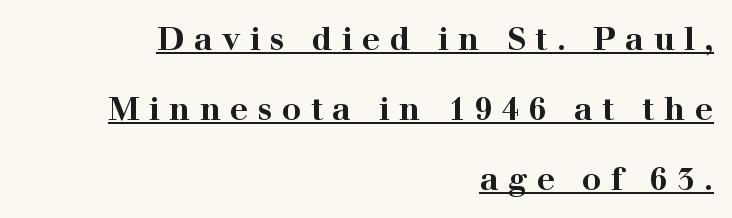
The image shows 32 px bold, wide serif type, upright; set right-aligned, loose line spacing (2.18x), unusually wide letter spacing (+0.29 em), underlined; high stroke contrast and a medium x-height.
